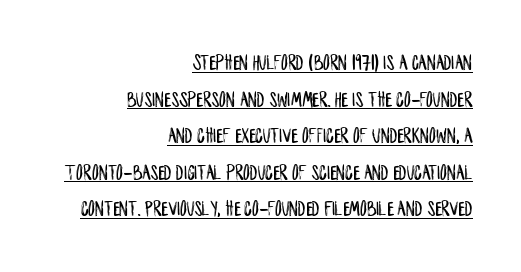
The rows are spaced the way most documents space them. Tall strokes in this sample are plumb rather than angled. How are the letters spaced? Ordinarily, with no added tracking. Check the space under the baseline: a stroke is drawn there. A flush-right, rag-left setting is used for this passage.
